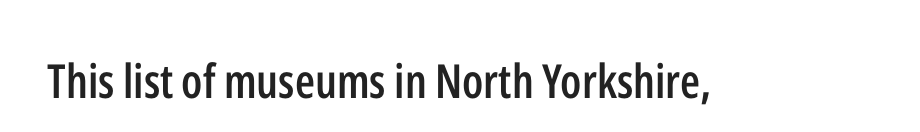
Vertical strokes here are truly vertical. This rendering employs a face without finishing strokes, i.e., a sans-serif. The rendering keeps characters at their native spacing. Clear beneath every line of the passage. Spacing verdict: proportional, widths tailored to each character. A fair bit of extra ink — the face is semibold, not bold.
